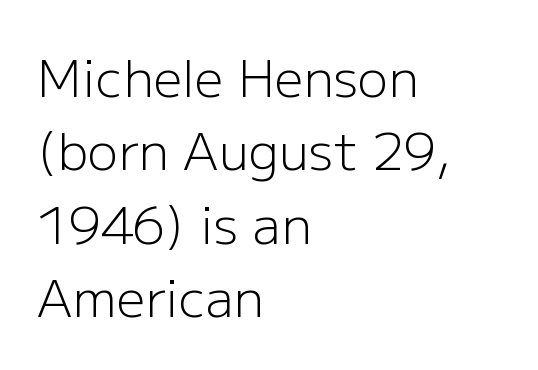
Q: Is the text bold? A: No.
Q: Is the text italic (slanted)? A: No, it is upright.
Q: Is the typeface a serif or a sans-serif typeface? A: Sans-serif.
Q: Is the text underlined? A: No.
Q: How is the paragraph aligned? A: Left-aligned.
Q: Is the spacing between letters normal or unusually wide? A: Normal.
Q: Is the spacing between lines tight, normal or loose? A: Normal.
Q: Width (condensed, normal, or wide)? A: Normal.
Q: Stroke contrast? A: Low.
Q: x-height? A: Medium.
Q: Monospaced? A: No.
